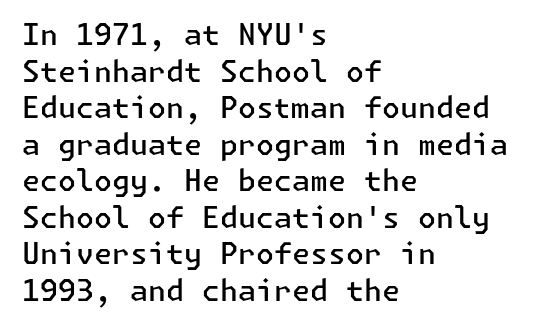
The strokes are fattened partway — semibold, not bold. The rendering shows plain stroke endings on the letterforms — a sans-serif design. Reading down the column, the eye jumps a familiar distance to each next line. Do the letters lean? They stand straight. Which margin do the lines hug? The left one — the right edge is uneven.
